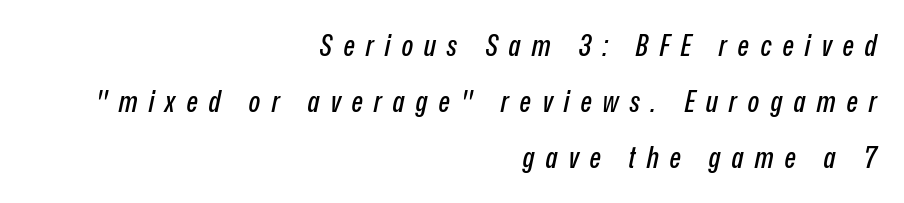
Clear beneath every line of the passage. The paragraph shown leans on its right margin. Each letter keeps its own natural width here, so spacing adapts to shape. Notice how the stems are inclined rather than vertical — that's the hallmark of italics. Look at the tracking — it's clearly loosened, letters drifting apart.
